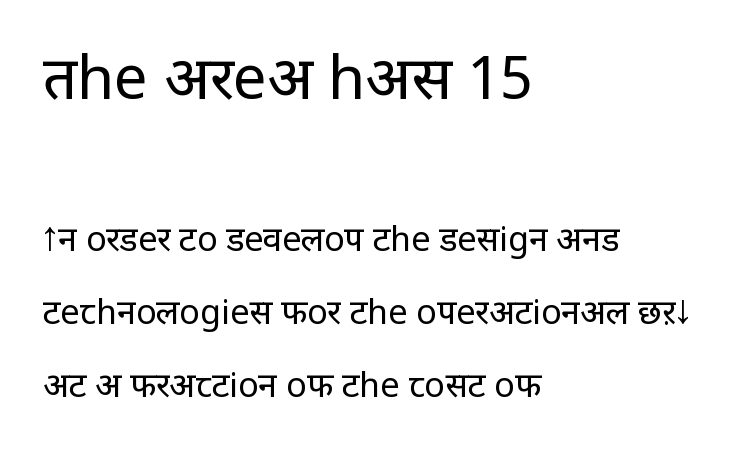
Q: Is the text bold? A: No.
Q: Is the text italic (slanted)? A: No, it is upright.
Q: Is the typeface a serif or a sans-serif typeface? A: Sans-serif.
Q: Is the text underlined? A: No.
Q: How is the paragraph aligned? A: Left-aligned.
Q: Is the spacing between letters normal or unusually wide? A: Normal.
Q: Is the spacing between lines tight, normal or loose? A: Loose.
Q: Which block of text is set in a larger size, the first (top) or the second (bottom)? A: The first (top) one.
Q: Width (condensed, normal, or wide)? A: Normal.
Q: Stroke contrast? A: Low.
Q: x-height? A: Large.
Q: Monospaced? A: No.
